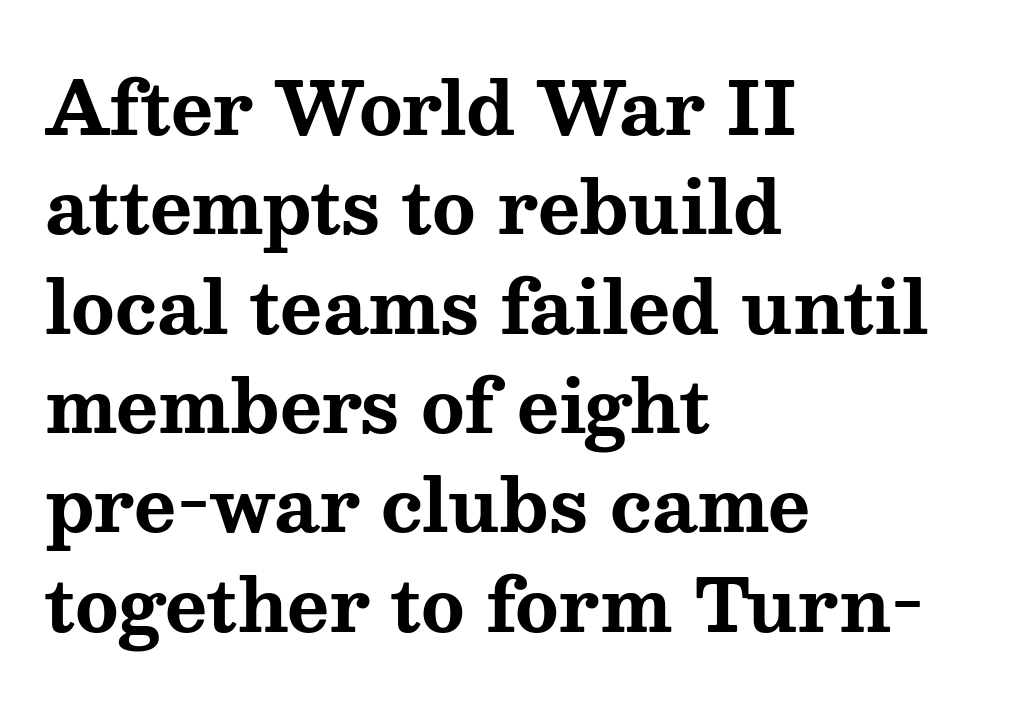
Q: Is the text bold? A: Yes.
Q: Is the text italic (slanted)? A: No, it is upright.
Q: Is the typeface a serif or a sans-serif typeface? A: Serif.
Q: Is the text underlined? A: No.
Q: How is the paragraph aligned? A: Left-aligned.
Q: Is the spacing between letters normal or unusually wide? A: Normal.
Q: Is the spacing between lines tight, normal or loose? A: Normal.
Q: Width (condensed, normal, or wide)? A: Wide.
Q: Stroke contrast? A: Medium.
Q: x-height? A: Medium.
Q: Monospaced? A: No.
